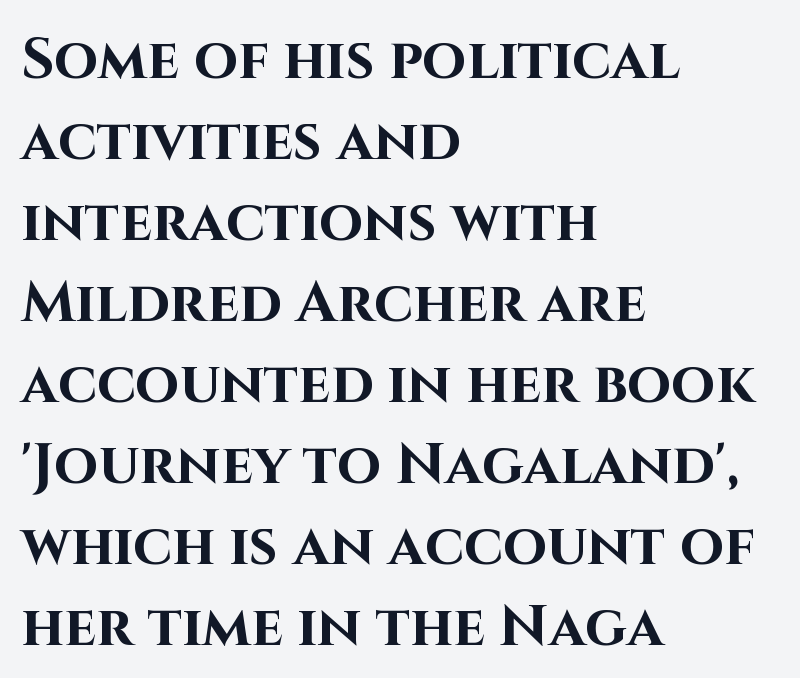
The image shows 57 px bold sans-serif type, upright; set left-aligned, normal line spacing (1.42x), normal letter spacing, not underlined; high stroke contrast and a large x-height.
